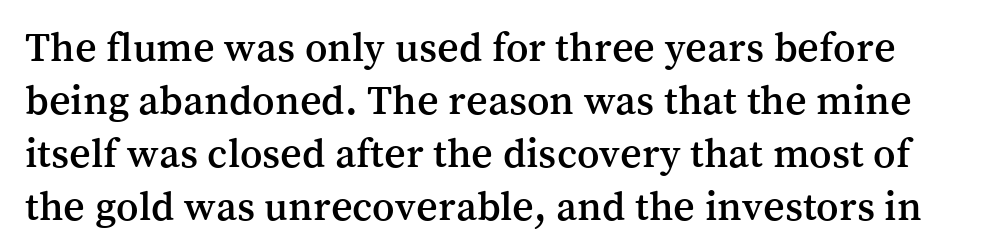
Q: Is the text italic (slanted)? A: No, it is upright.
Q: Is the typeface a serif or a sans-serif typeface? A: Serif.
Q: Is the text underlined? A: No.
Q: Is the spacing between letters normal or unusually wide? A: Normal.
Q: Is the spacing between lines tight, normal or loose? A: Normal.
Q: Width (condensed, normal, or wide)? A: Normal.
Q: Stroke contrast? A: Medium.
Q: x-height? A: Medium.
Q: Monospaced? A: No.
